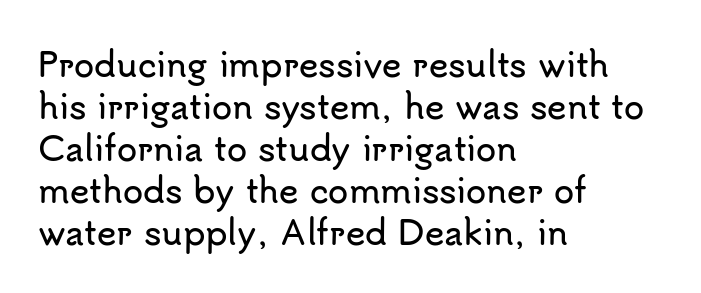
Q: Is the text italic (slanted)? A: No, it is upright.
Q: Is the typeface a serif or a sans-serif typeface? A: Sans-serif.
Q: Is the text underlined? A: No.
Q: How is the paragraph aligned? A: Left-aligned.
Q: Is the spacing between letters normal or unusually wide? A: Normal.
Q: Is the spacing between lines tight, normal or loose? A: Normal.
Q: Width (condensed, normal, or wide)? A: Normal.
Q: Stroke contrast? A: Low.
Q: x-height? A: Small.
Q: Monospaced? A: No.
